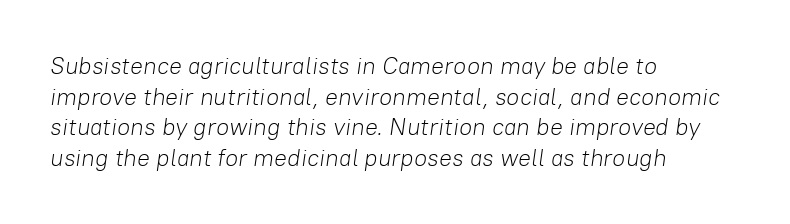
{"italic": "yes", "lean": "right", "slant_degrees": 8, "bold": "no", "underline": "no", "align": "left", "line_spacing": "normal", "line_spacing_ratio": 1.28, "letter_spacing": "normal", "letter_spacing_em": 0.0, "glyph_px": 24}
